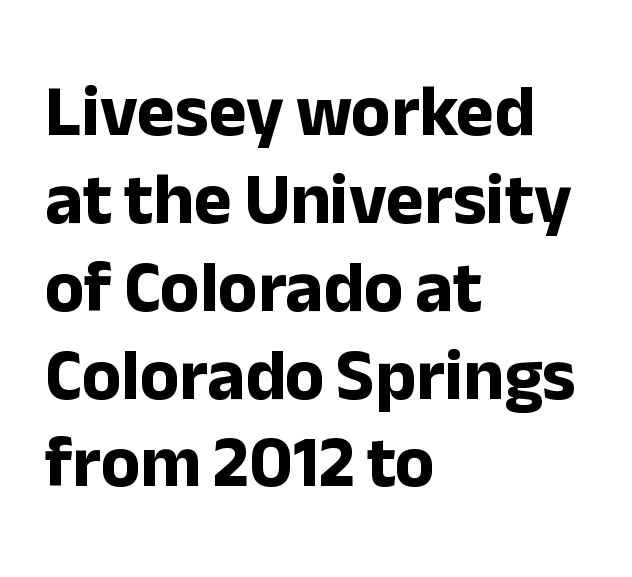
Lines of text with bare space underneath. You can tell from the bare stems that sans-serif type was used. Letter spacing: default. Each letter keeps its own natural width here, so spacing adapts to shape. A student would call this left alignment; a typographer would say flush left, rag right.
